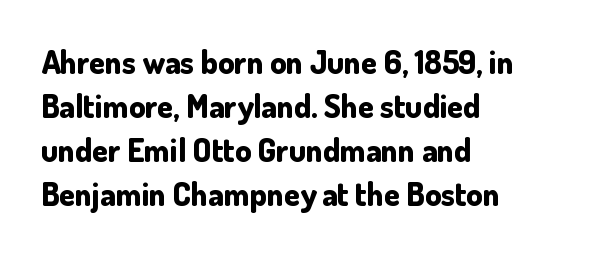
The image shows 32 px bold sans-serif type, upright; set left-aligned, normal line spacing (1.38x), normal letter spacing, not underlined; low stroke contrast and a small x-height.
